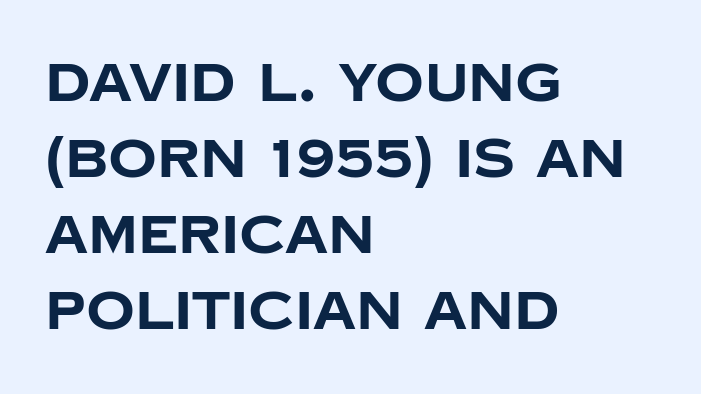
The type sits square on the baseline with zero lean. Honestly, there is no underline to notice here at all. Each new line begins a customary step beneath the previous one. Varying glyph widths throughout — classic text-font behaviour. Spacing between characters is what you'd get straight out of the box. The type family on display is of the sans-serif kind.
